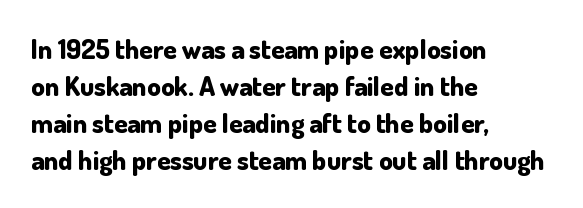
Every character sits straight up, as roman type does. Words appear dense and cohesive because spacing is normal. On the weight axis this lands at bold, roughly 700. In terms of leading, this rendering sits right in the middle.
